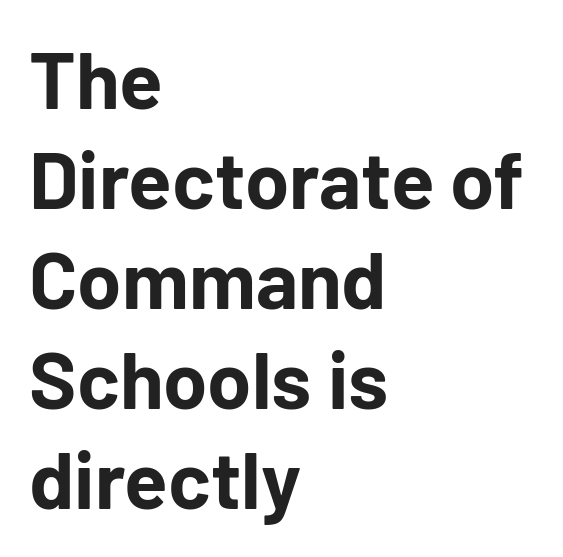
Think of a printed novel: that variable character pitch is what you see here. The block of text has a typical density, with ordinary space between rows. A full-strength bold gives these letters their thick strokes. Stroke terminals: plain, sans-serif.
